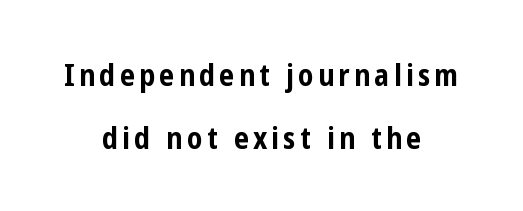
A typesetter would call this proportional, since set widths differ per character. The string is rendered with underlining switched off. Ordinary non-slanted type is in use. The passage shown is emphatically bold.
